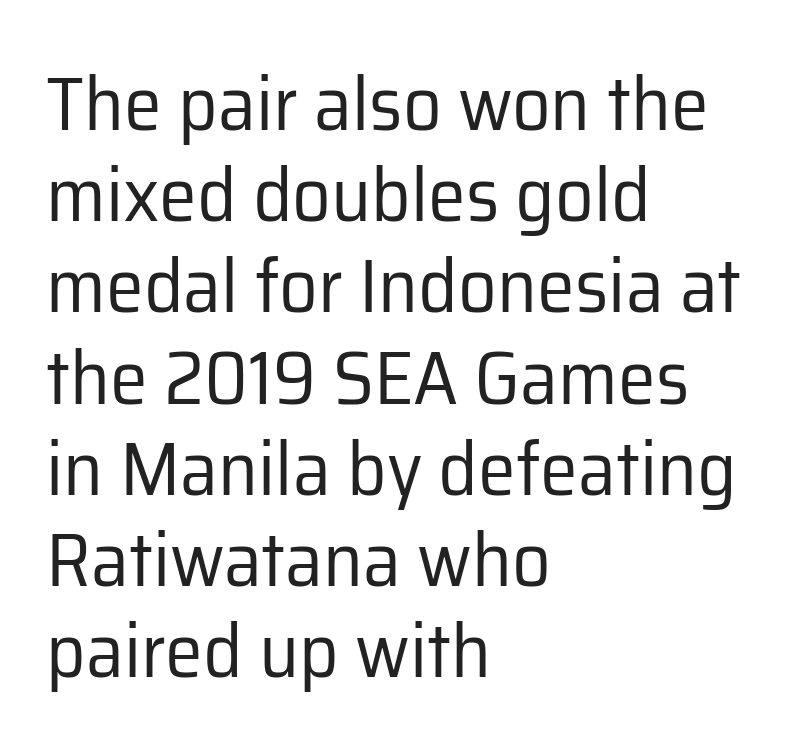
These lines keep a tight, regular rhythm from letter to letter. This rendering employs a face without finishing strokes, i.e., a sans-serif. The area under the type is left untouched. Line starts are locked; line ends wander. These glyphs show unthickened strokes, regular width or finer.
